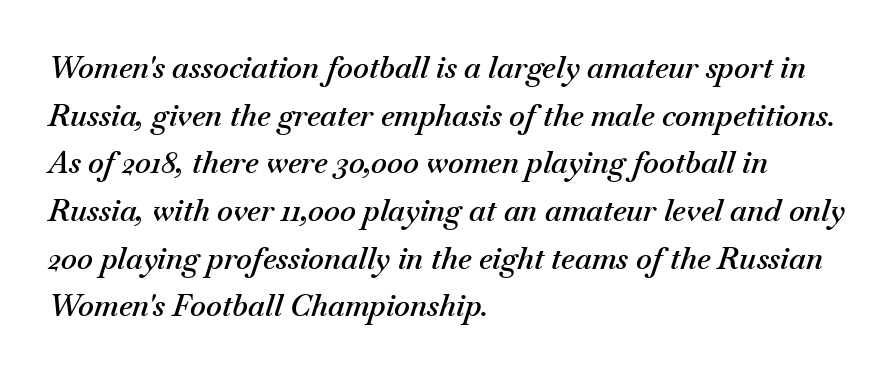
{"italic": "yes", "lean": "right", "slant_degrees": 18, "bold": "semi", "weight": "semibold", "width": "normal", "stroke_contrast": "medium", "x_height": "small", "monospaced": "no", "underline": "no", "align": "left", "line_spacing": "normal", "line_spacing_ratio": 1.59, "letter_spacing": "normal", "letter_spacing_em": 0.0, "glyph_px": 30}
